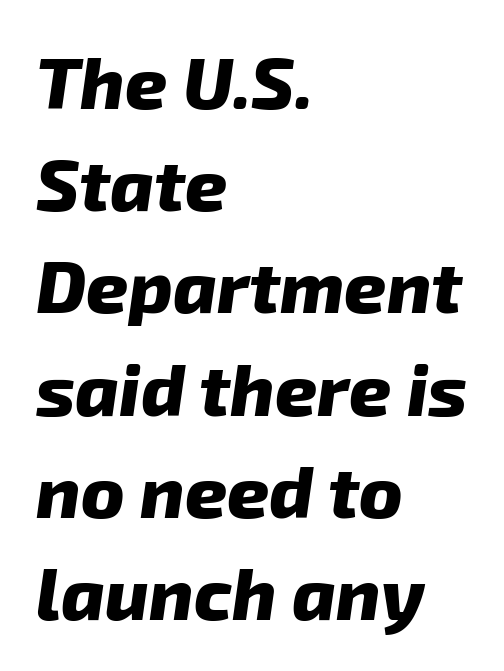
There is no visible air inserted between adjacent glyphs. The gap between lines stays unmarked. Compared with a centered layout, this one pins lines to the left instead. The passage shown leans; its letterforms are oblique. Looks like regular typesetting: each glyph gets only the width it needs.
